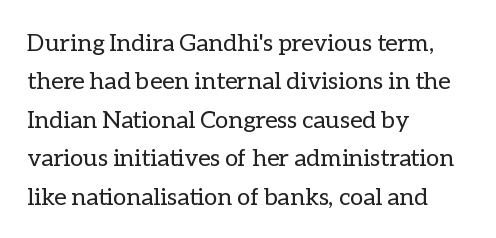
Q: Is the text bold? A: No.
Q: Is the text italic (slanted)? A: No, it is upright.
Q: Is the text underlined? A: No.
Q: How is the paragraph aligned? A: Left-aligned.
Q: Is the spacing between letters normal or unusually wide? A: Normal.
Q: Is the spacing between lines tight, normal or loose? A: Normal.
